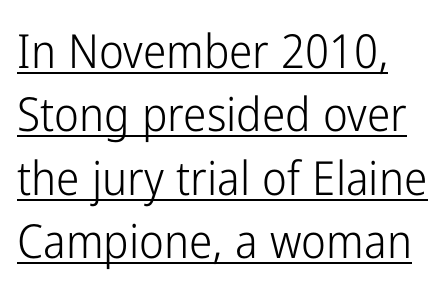
The image shows 47 px light, condensed sans-serif type, upright; set left-aligned, normal line spacing (1.35x), normal letter spacing, underlined; low stroke contrast and a medium x-height.
